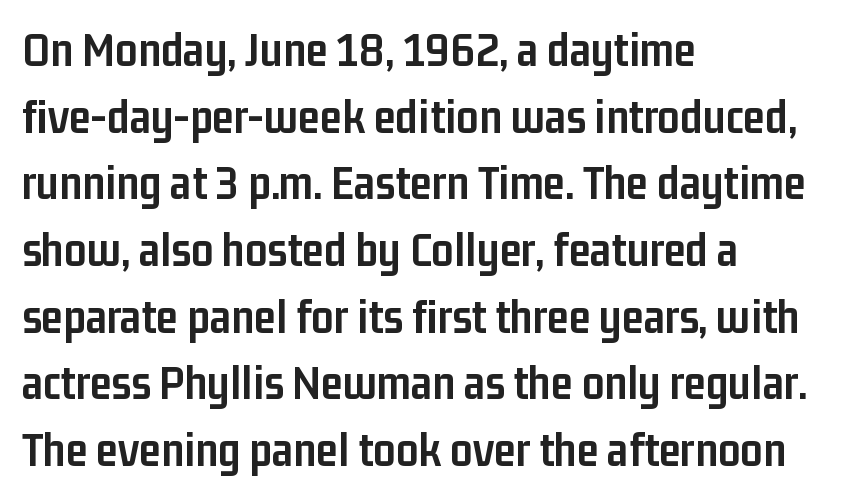
{"serif": "no", "italic": "no", "bold": "yes", "weight": "semibold", "width": "condensed", "stroke_contrast": "low", "x_height": "medium", "monospaced": "no", "underline": "no", "align": "left", "line_spacing": "normal", "line_spacing_ratio": 1.36, "letter_spacing": "normal", "letter_spacing_em": 0.0, "glyph_px": 49}
